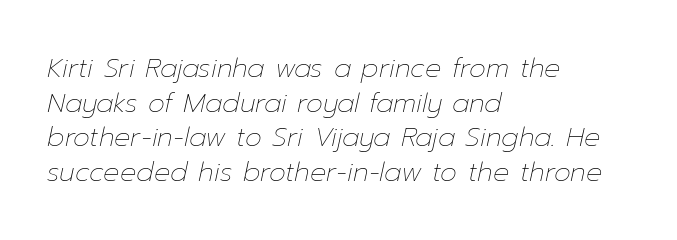
Q: Is the text bold? A: No.
Q: Is the text italic (slanted)? A: Yes, it leans right by about 12 degrees.
Q: Is the text underlined? A: No.
Q: How is the paragraph aligned? A: Left-aligned.
Q: Is the spacing between letters normal or unusually wide? A: Normal.
Q: Is the spacing between lines tight, normal or loose? A: Normal.
